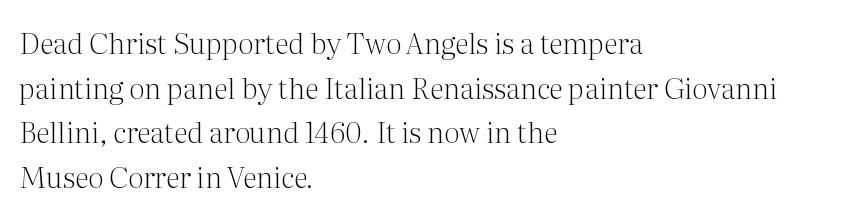
The image shows 29 px light serif type, upright; set left-aligned, normal line spacing (1.54x), normal letter spacing, not underlined; medium stroke contrast and a medium x-height.
